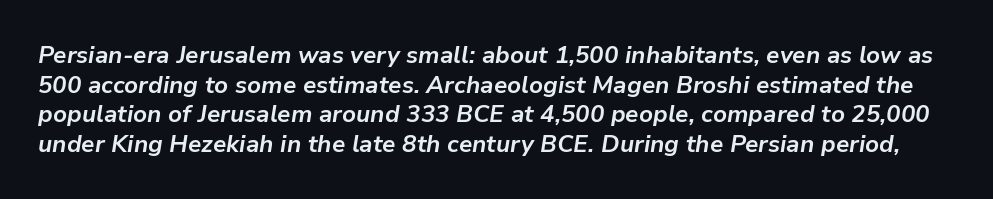
The image shows 24 px bold type, italic (leaning right); set line spacing 1.23x, normal letter spacing, not underlined.
